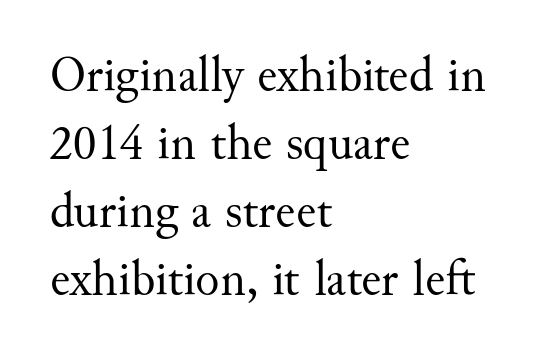
The image shows 50 px regular-weight serif type, upright; set left-aligned, normal line spacing (1.36x), normal letter spacing, not underlined; medium stroke contrast and a small x-height.
